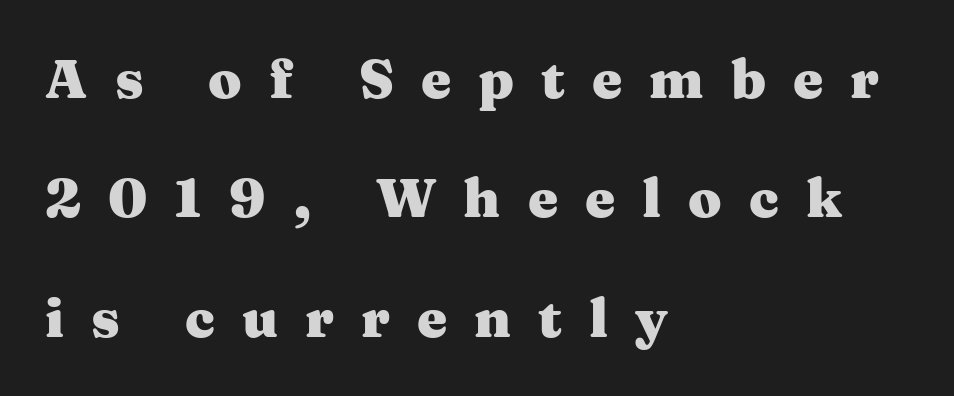
{"serif": "yes", "italic": "no", "bold": "yes", "weight": "heavy", "width": "wide", "stroke_contrast": "medium", "x_height": "medium", "monospaced": "no", "underline": "no", "align": "left", "line_spacing": "loose", "line_spacing_ratio": 2.21, "letter_spacing": "wide", "letter_spacing_em": 0.5, "glyph_px": 54}
